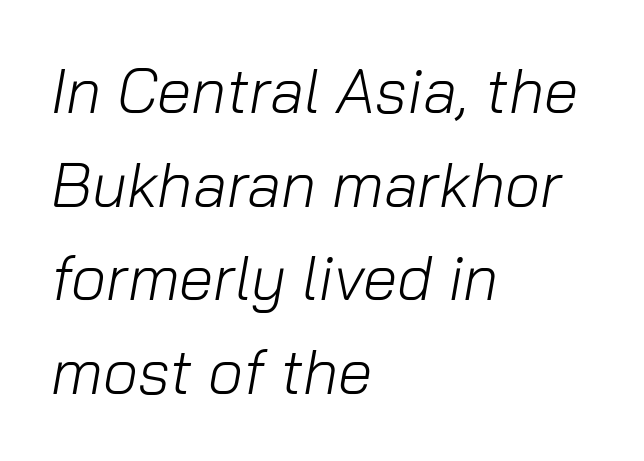
{"italic": "yes", "lean": "right", "slant_degrees": 10, "bold": "no", "weight": "light", "width": "normal", "stroke_contrast": "low", "x_height": "medium", "monospaced": "no", "underline": "no", "align": "left", "line_spacing": "normal", "line_spacing_ratio": 1.51, "letter_spacing": "normal", "letter_spacing_em": 0.0, "glyph_px": 62}
